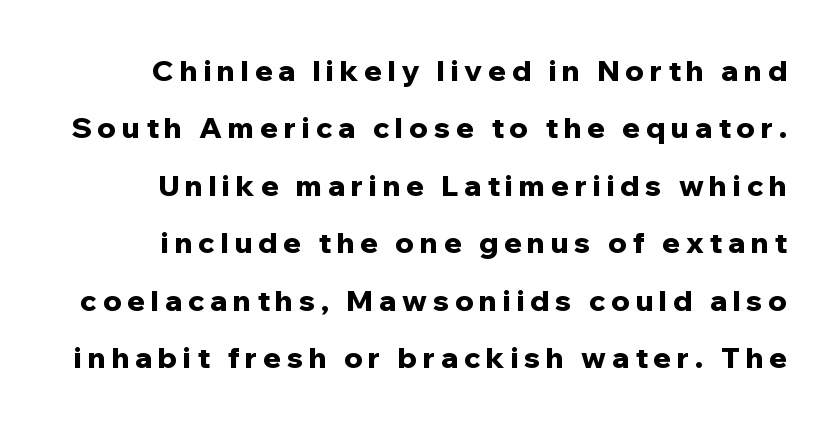
The image shows 29 px bold sans-serif type, upright; set loose line spacing (1.98x), unusually wide letter spacing (+0.2 em), not underlined; low stroke contrast and a medium x-height.
